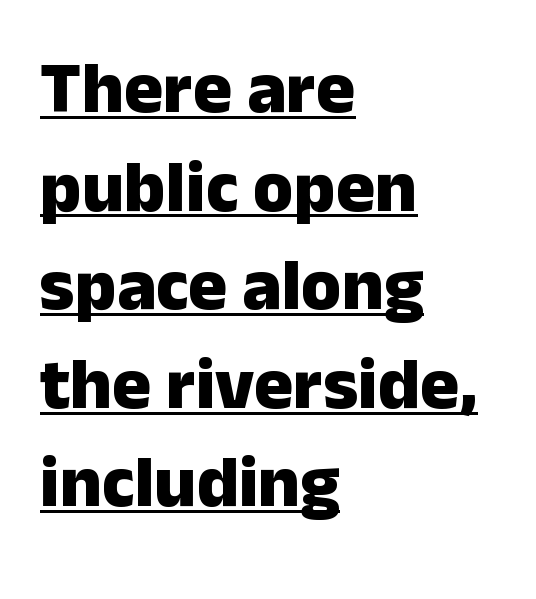
Q: Is the text bold? A: Yes.
Q: Is the text italic (slanted)? A: No, it is upright.
Q: Is the typeface a serif or a sans-serif typeface? A: Sans-serif.
Q: Is the text underlined? A: Yes.
Q: How is the paragraph aligned? A: Left-aligned.
Q: Is the spacing between letters normal or unusually wide? A: Normal.
Q: Is the spacing between lines tight, normal or loose? A: Normal.
Q: Width (condensed, normal, or wide)? A: Normal.
Q: Stroke contrast? A: Low.
Q: x-height? A: Medium.
Q: Monospaced? A: No.
